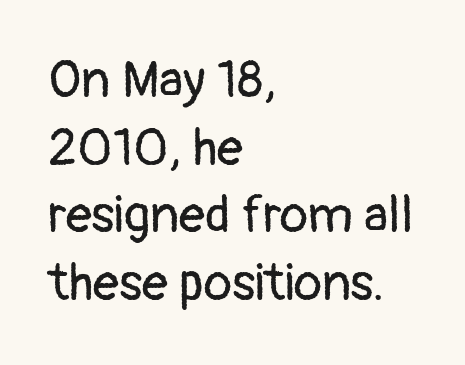
{"serif": "no", "italic": "no", "bold": "no", "weight": "regular", "width": "normal", "stroke_contrast": "low", "x_height": "medium", "monospaced": "no", "underline": "no", "align": "left", "line_spacing": "normal", "line_spacing_ratio": 1.3, "letter_spacing": "normal", "letter_spacing_em": 0.0, "glyph_px": 52}
